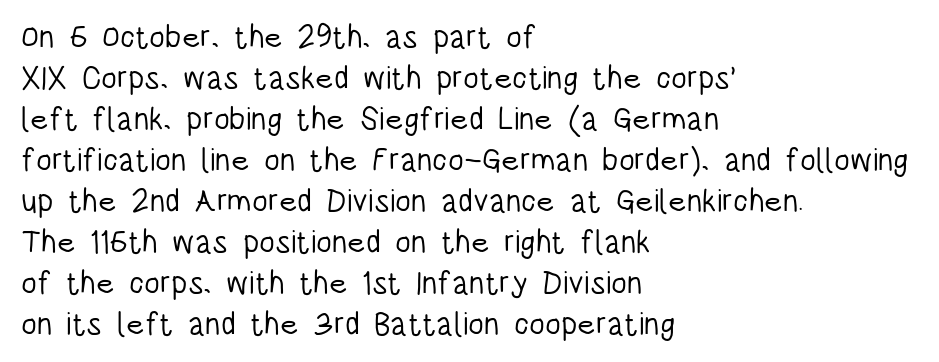
Rows of type keep a routine distance in the vertical direction. These lines were composed using upright roman letters. This is not heavy type; no bold has been used. Bare-footed words on every line. The compositor pushed each line to the left boundary.
